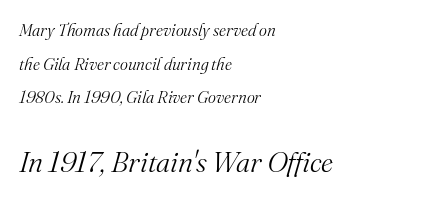
The face used here is proportionally spaced, like ordinary book or web type. Horizontal bands of white between lines are thick stripes. Stems and bowls with no extra thickness — not bold. These lines were composed using italics. In CSS terms this would be text-align: left.
